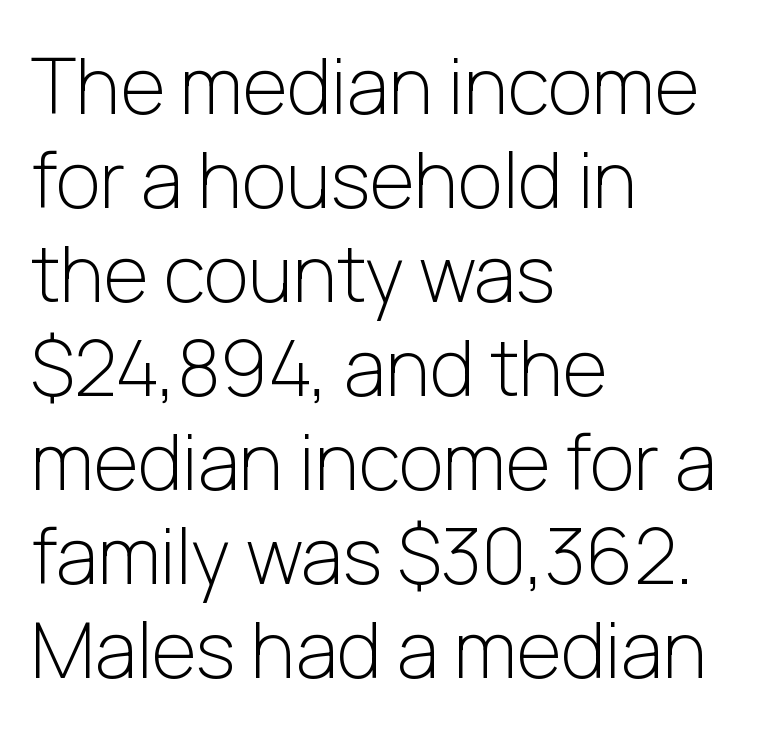
The image shows 77 px light sans-serif type, upright; set left-aligned, line spacing 1.22x, normal letter spacing, not underlined; low stroke contrast and a medium x-height.
